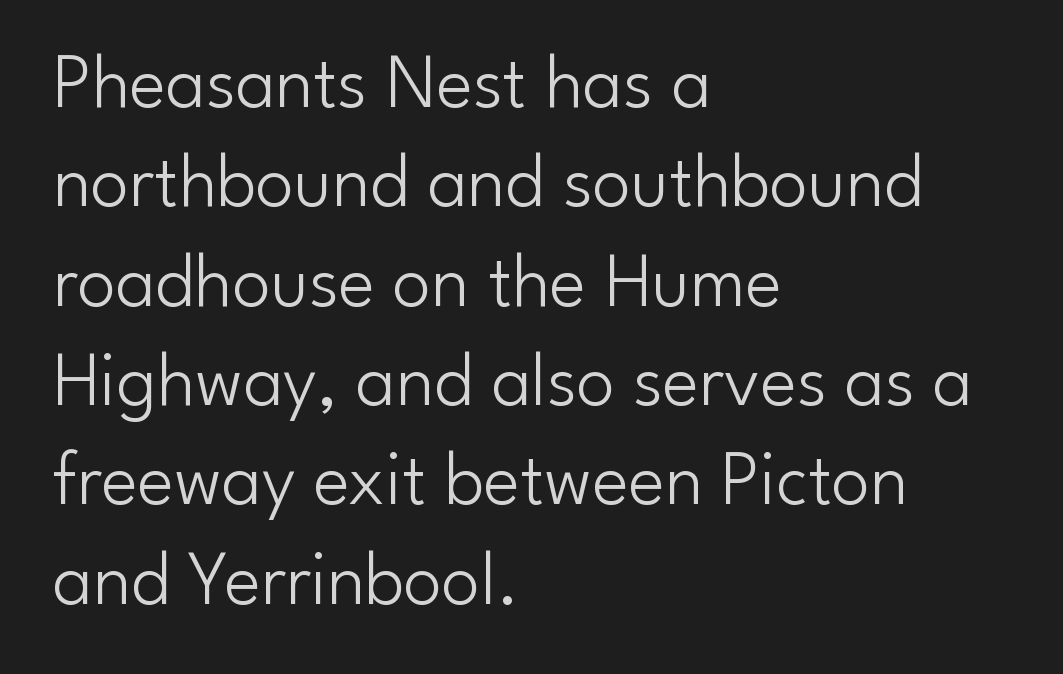
{"serif": "no", "italic": "no", "bold": "no", "weight": "light", "width": "normal", "stroke_contrast": "low", "x_height": "small", "monospaced": "no", "underline": "no", "align": "left", "line_spacing": "normal", "line_spacing_ratio": 1.29, "letter_spacing": "normal", "letter_spacing_em": 0.0, "glyph_px": 77}
